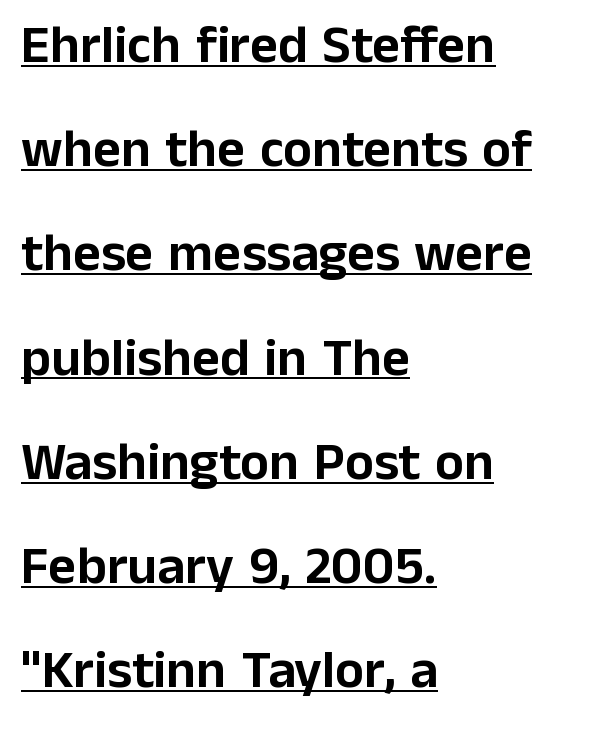
The image shows 54 px sans-serif type, upright; set left-aligned, loose line spacing (1.93x), normal letter spacing, underlined; low stroke contrast and a medium x-height.
